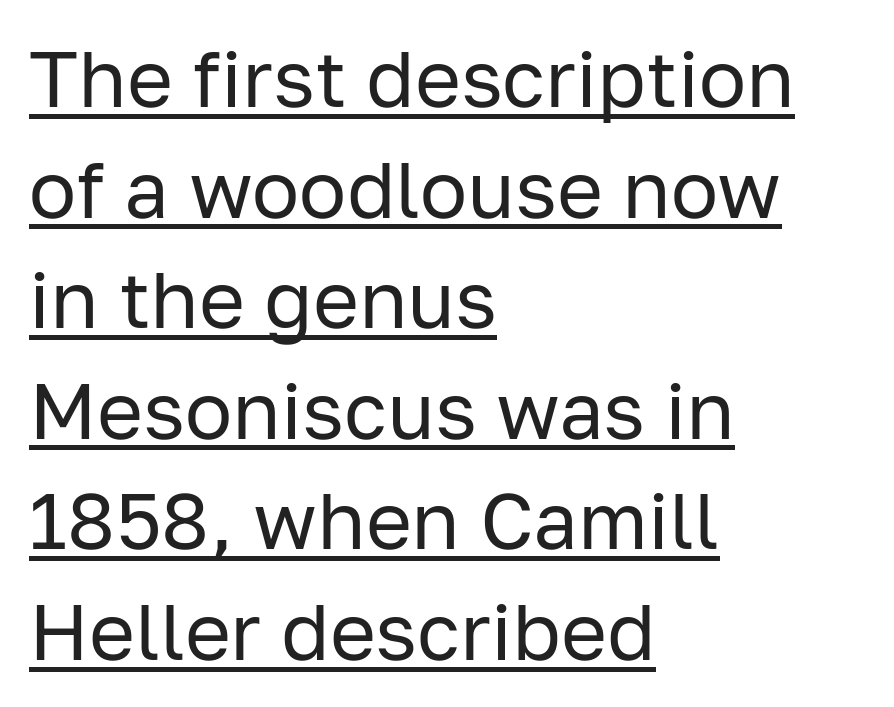
The image shows 79 px regular-weight sans-serif type, upright; set left-aligned, normal line spacing (1.4x), normal letter spacing, underlined; low stroke contrast and a medium x-height.
